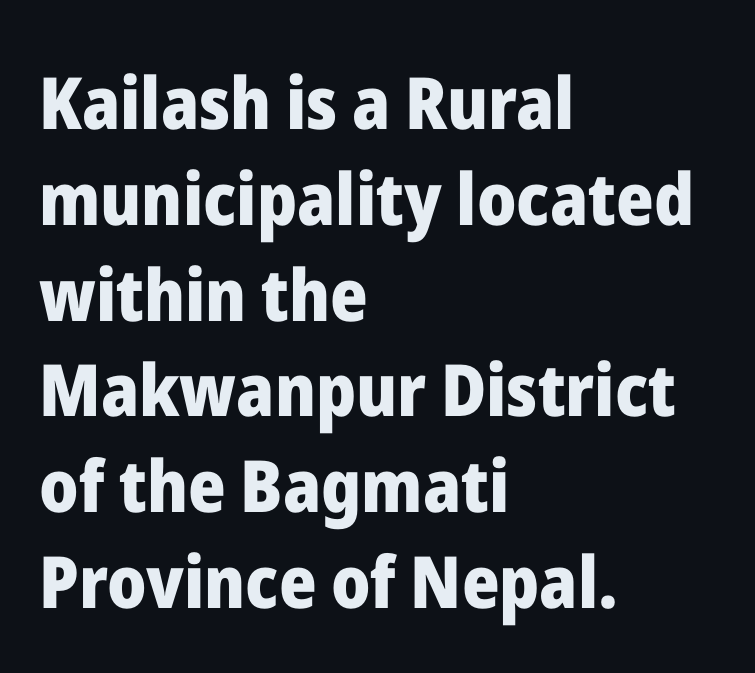
{"serif": "no", "italic": "no", "bold": "yes", "weight": "heavy", "width": "normal", "stroke_contrast": "low", "x_height": "medium", "monospaced": "no", "underline": "no", "align": "left", "line_spacing": "normal", "line_spacing_ratio": 1.33, "letter_spacing": "normal", "letter_spacing_em": 0.0, "glyph_px": 72}
